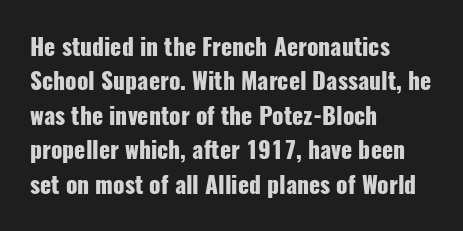
The image shows 23 px bold type, upright; set left-aligned, normal line spacing (1.5x), normal letter spacing, not underlined.
